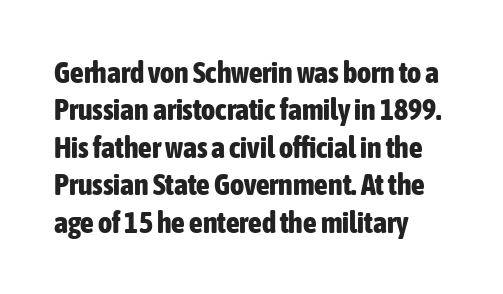
{"serif": "no", "italic": "no", "bold": "yes", "weight": "bold", "width": "condensed", "stroke_contrast": "low", "x_height": "medium", "monospaced": "no", "underline": "no", "align": "left", "line_spacing": "normal", "line_spacing_ratio": 1.25, "letter_spacing": "normal", "letter_spacing_em": 0.0, "glyph_px": 30}
